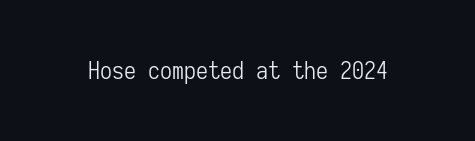
Q: Is the text bold? A: No.
Q: Is the text italic (slanted)? A: No, it is upright.
Q: Is the text underlined? A: No.
Q: Is the spacing between letters normal or unusually wide? A: Normal.
